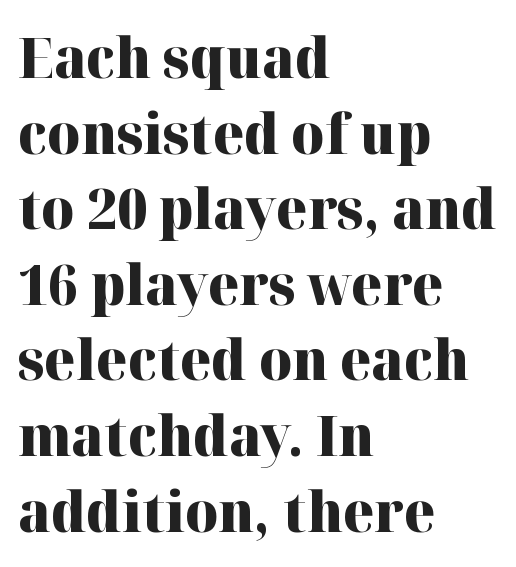
The image shows 56 px heavy serif type, upright; set left-aligned, normal line spacing (1.35x), normal letter spacing, not underlined; high stroke contrast and a medium x-height.
